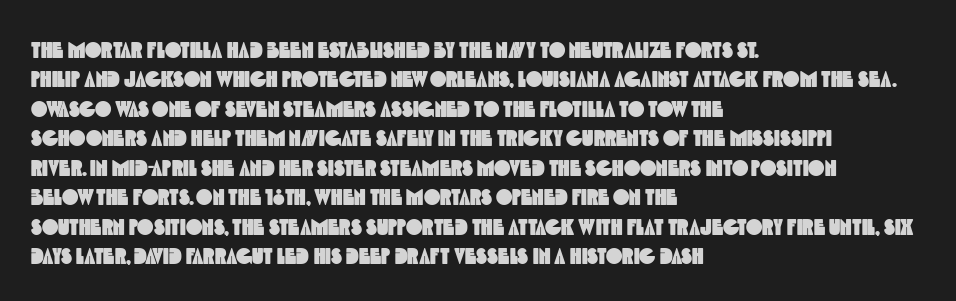
Beneath every word, the page is bare. Caption: multi-line text, flush left, ragged right. In terms of leading, this rendering sits right in the middle. This rendering leaves character spacing at its baseline value.
